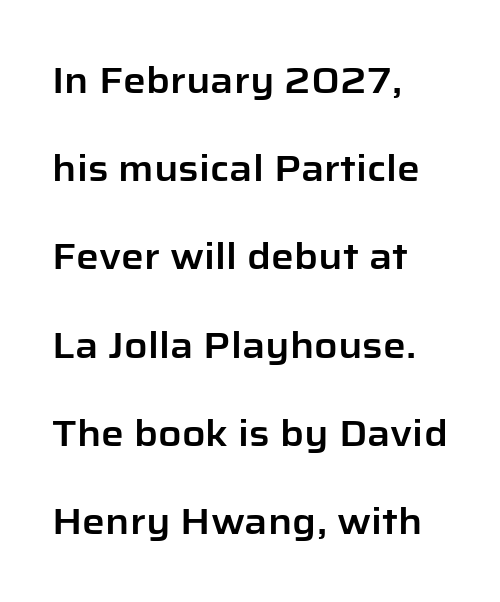
{"serif": "no", "italic": "no", "width": "normal", "stroke_contrast": "low", "x_height": "medium", "monospaced": "no", "underline": "no", "align": "left", "line_spacing": "loose", "line_spacing_ratio": 2.45, "letter_spacing": "normal", "letter_spacing_em": 0.0, "glyph_px": 36}
